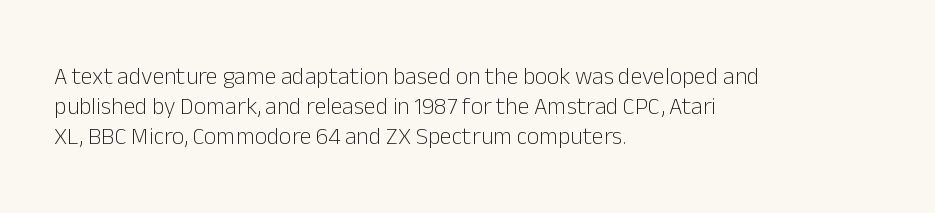
Q: Is the text bold? A: No.
Q: Is the text italic (slanted)? A: No, it is upright.
Q: Is the text underlined? A: No.
Q: How is the paragraph aligned? A: Left-aligned.
Q: Is the spacing between letters normal or unusually wide? A: Normal.
Q: Is the spacing between lines tight, normal or loose? A: Normal.
